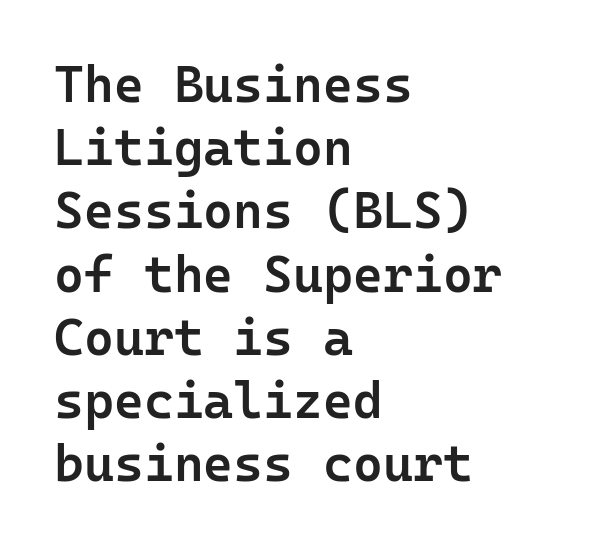
Q: Is the text bold? A: Semi-bold.
Q: Is the text italic (slanted)? A: No, it is upright.
Q: Is the typeface a serif or a sans-serif typeface? A: Sans-serif.
Q: Is the text underlined? A: No.
Q: How is the paragraph aligned? A: Left-aligned.
Q: Is the spacing between letters normal or unusually wide? A: Normal.
Q: Width (condensed, normal, or wide)? A: Normal.
Q: Stroke contrast? A: Low.
Q: x-height? A: Medium.
Q: Monospaced? A: Yes.
